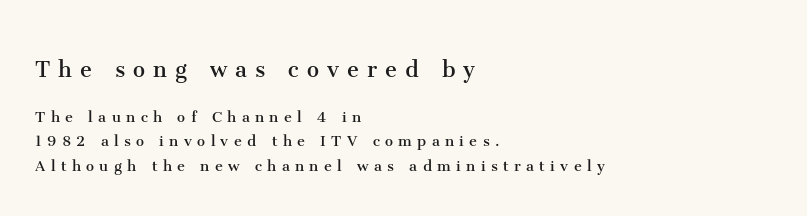
{"italic": "no", "bold": "no", "underline": "no", "align": "left", "line_spacing": "normal", "line_spacing_ratio": 1.37, "letter_spacing": "wide", "letter_spacing_em": 0.3, "larger_block": "first", "size_ratio": 1.5, "glyph_px": 27}
